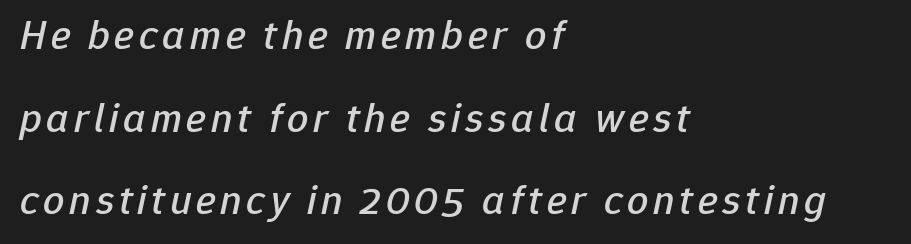
{"italic": "yes", "lean": "right", "slant_degrees": 12, "width": "normal", "stroke_contrast": "low", "x_height": "medium", "monospaced": "no", "underline": "no", "align": "left", "line_spacing": "loose", "line_spacing_ratio": 1.97, "glyph_px": 42}
